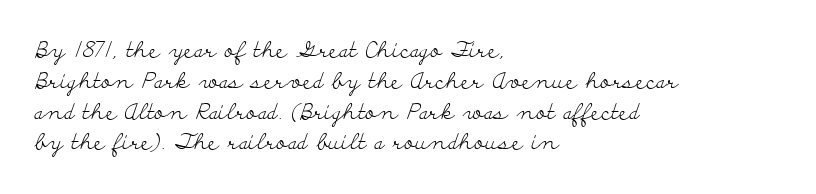
Summary of vertical rhythm: regular, with standard interline spacing. Short note: letters normally spaced. Casual observation: everything's shoved over to the left.
